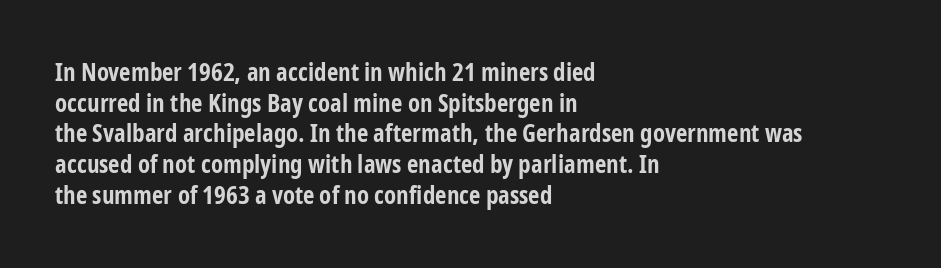
{"italic": "no", "bold": "yes", "underline": "no", "align": "left", "line_spacing_ratio": 1.23, "letter_spacing": "normal", "letter_spacing_em": 0.0, "glyph_px": 25}
